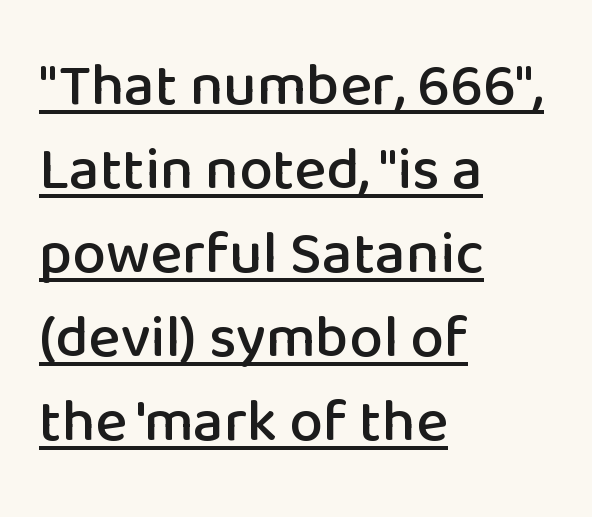
The image shows 60 px sans-serif type, upright; set left-aligned, normal line spacing (1.4x), normal letter spacing, underlined; low stroke contrast and a medium x-height.
